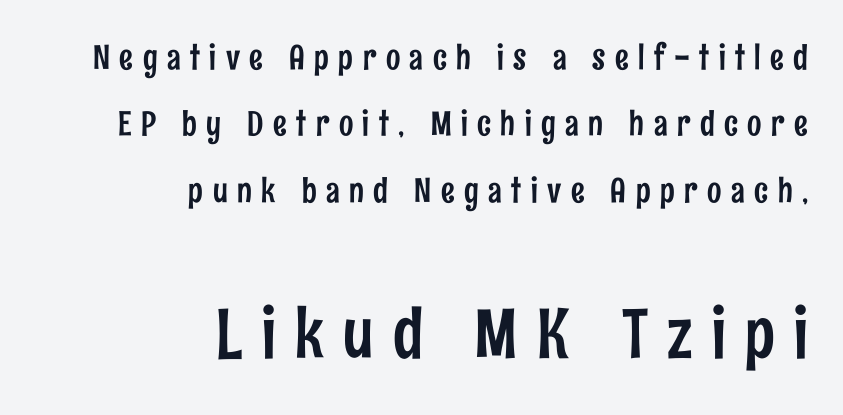
Q: Is the text italic (slanted)? A: No, it is upright.
Q: Is the typeface a serif or a sans-serif typeface? A: Sans-serif.
Q: Is the text underlined? A: No.
Q: How is the paragraph aligned? A: Right-aligned.
Q: Is the spacing between letters normal or unusually wide? A: Unusually wide.
Q: Is the spacing between lines tight, normal or loose? A: Loose.
Q: Which block of text is set in a larger size, the first (top) or the second (bottom)? A: The second (bottom) one.
Q: Width (condensed, normal, or wide)? A: Condensed.
Q: Stroke contrast? A: Low.
Q: x-height? A: Medium.
Q: Monospaced? A: No.
